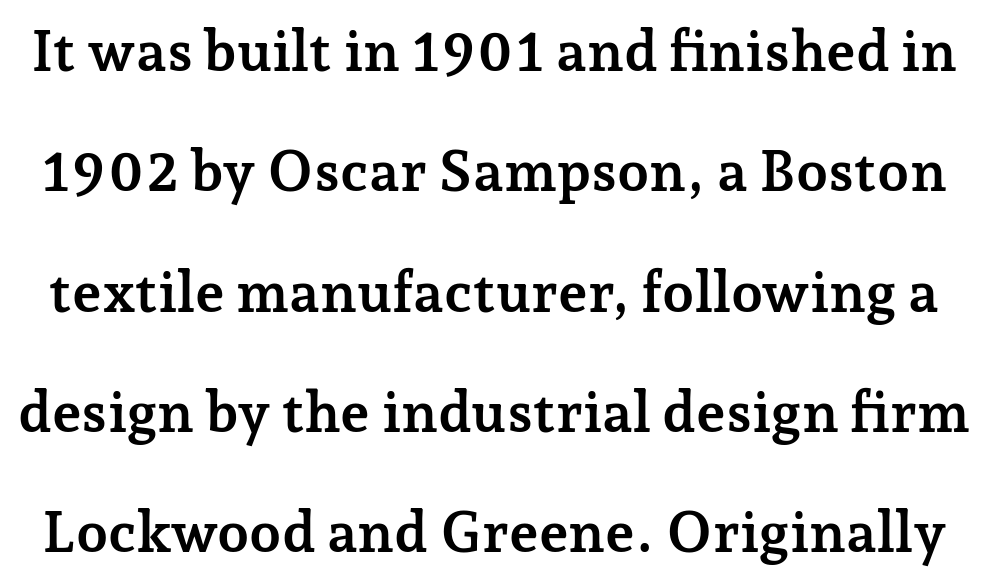
Q: Is the text bold? A: Yes.
Q: Is the text italic (slanted)? A: No, it is upright.
Q: Is the typeface a serif or a sans-serif typeface? A: Serif.
Q: Is the text underlined? A: No.
Q: Is the spacing between letters normal or unusually wide? A: Normal.
Q: Is the spacing between lines tight, normal or loose? A: Loose.
Q: Width (condensed, normal, or wide)? A: Normal.
Q: Stroke contrast? A: Low.
Q: x-height? A: Medium.
Q: Monospaced? A: No.
